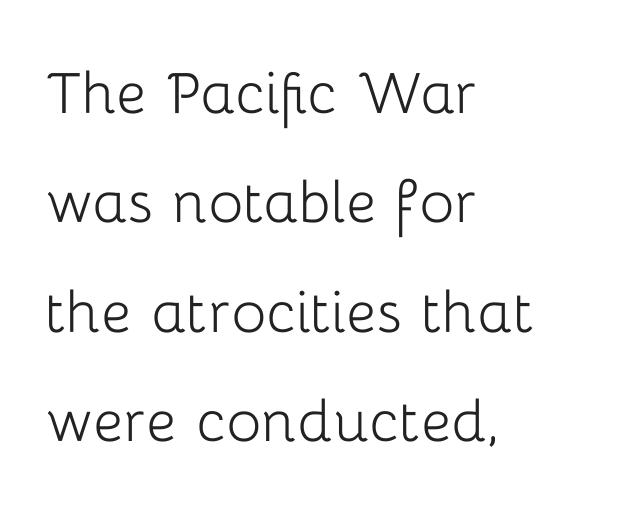
Q: Is the text bold? A: No.
Q: Is the text italic (slanted)? A: No, it is upright.
Q: Is the typeface a serif or a sans-serif typeface? A: Sans-serif.
Q: Is the text underlined? A: No.
Q: How is the paragraph aligned? A: Left-aligned.
Q: Is the spacing between letters normal or unusually wide? A: Normal.
Q: Is the spacing between lines tight, normal or loose? A: Normal.
Q: Width (condensed, normal, or wide)? A: Normal.
Q: Stroke contrast? A: Low.
Q: x-height? A: Medium.
Q: Monospaced? A: No.
